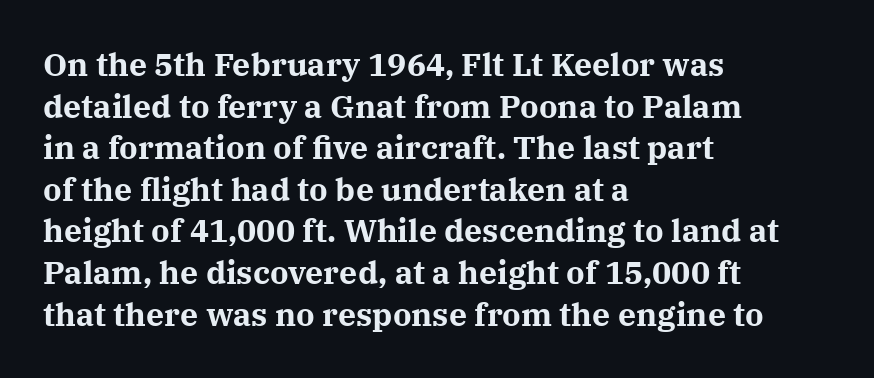
{"serif": "yes", "italic": "no", "bold": "yes", "weight": "bold", "width": "normal", "stroke_contrast": "medium", "x_height": "medium", "monospaced": "no", "underline": "no", "align": "left", "line_spacing": "normal", "line_spacing_ratio": 1.3, "letter_spacing": "normal", "letter_spacing_em": 0.0, "glyph_px": 32}
